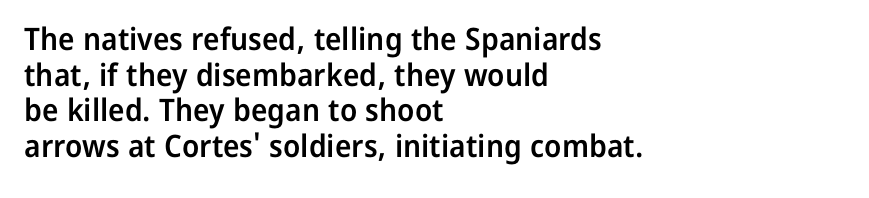
Q: Is the text bold? A: Semi-bold.
Q: Is the text italic (slanted)? A: No, it is upright.
Q: Is the typeface a serif or a sans-serif typeface? A: Sans-serif.
Q: Is the text underlined? A: No.
Q: How is the paragraph aligned? A: Left-aligned.
Q: Is the spacing between letters normal or unusually wide? A: Normal.
Q: Is the spacing between lines tight, normal or loose? A: Tight.
Q: Width (condensed, normal, or wide)? A: Normal.
Q: Stroke contrast? A: Low.
Q: x-height? A: Medium.
Q: Monospaced? A: No.
